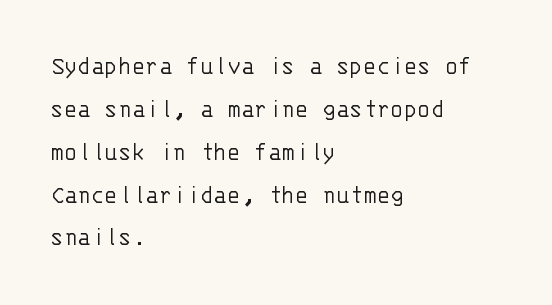
The image shows 28 px light sans-serif type, upright, monospaced; set left-aligned, normal line spacing (1.53x), normal letter spacing, not underlined; low stroke contrast and a large x-height.
